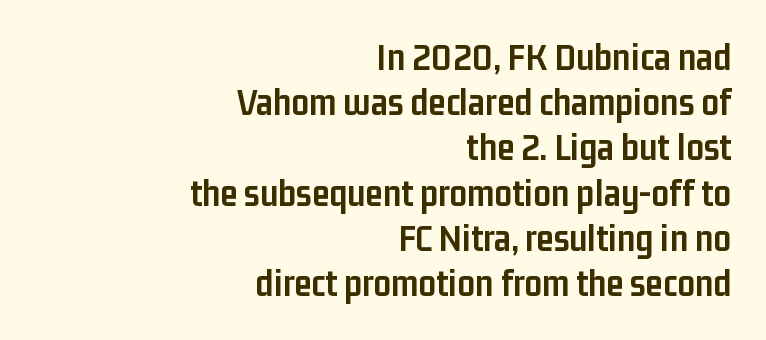
Q: Is the text bold? A: Yes.
Q: Is the text italic (slanted)? A: No, it is upright.
Q: Is the typeface a serif or a sans-serif typeface? A: Sans-serif.
Q: Is the text underlined? A: No.
Q: How is the paragraph aligned? A: Right-aligned.
Q: Is the spacing between letters normal or unusually wide? A: Normal.
Q: Width (condensed, normal, or wide)? A: Condensed.
Q: Stroke contrast? A: Low.
Q: x-height? A: Medium.
Q: Monospaced? A: No.
